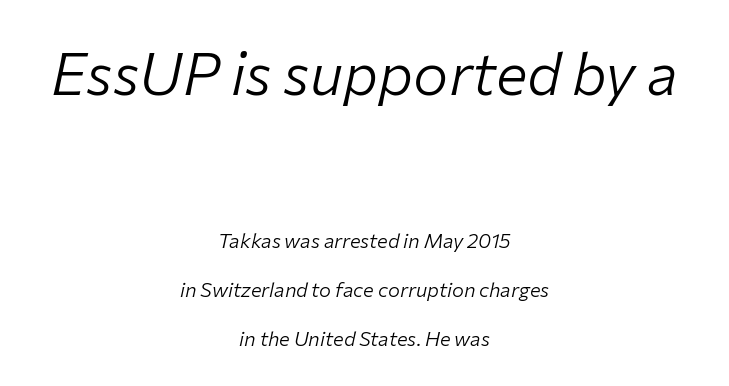
Leading is clearly above the norm, producing a sparse column. No chunkiness to these letters — they're not bold. The passage shown is not underscored anywhere. The passage shown leans; its letterforms are oblique. Where is the straight margin? There isn't one; the lines are centered. Type size steps down from the first block to the second.
